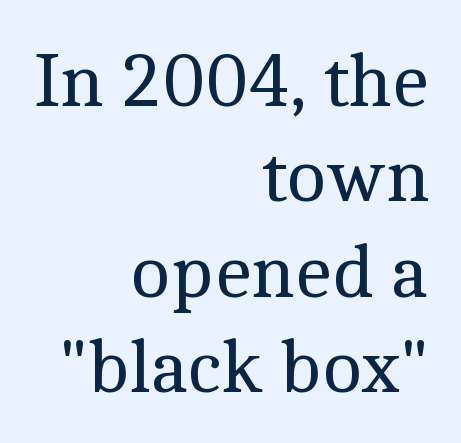
The image shows 77 px regular-weight serif type, upright; set right-aligned, line spacing 1.24x, normal letter spacing, not underlined; a medium x-height.
